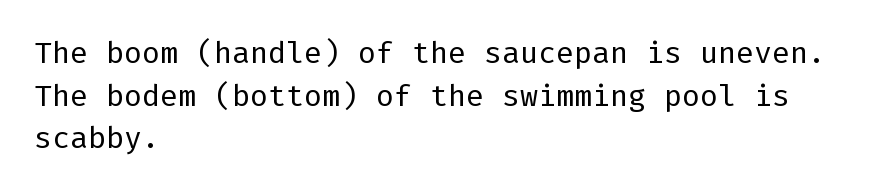
Q: Is the text bold? A: No.
Q: Is the text italic (slanted)? A: No, it is upright.
Q: Is the typeface a serif or a sans-serif typeface? A: Sans-serif.
Q: Is the text underlined? A: No.
Q: How is the paragraph aligned? A: Left-aligned.
Q: Is the spacing between letters normal or unusually wide? A: Normal.
Q: Is the spacing between lines tight, normal or loose? A: Normal.
Q: Width (condensed, normal, or wide)? A: Normal.
Q: Stroke contrast? A: Low.
Q: x-height? A: Medium.
